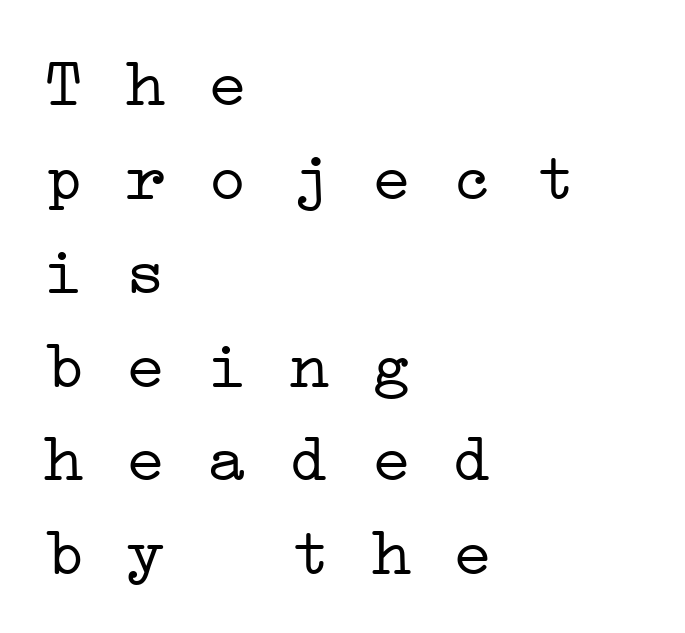
Q: Is the text bold? A: No.
Q: Is the typeface a serif or a sans-serif typeface? A: Serif.
Q: Is the text underlined? A: No.
Q: How is the paragraph aligned? A: Left-aligned.
Q: Is the spacing between letters normal or unusually wide? A: Normal.
Q: Is the spacing between lines tight, normal or loose? A: Normal.
Q: Width (condensed, normal, or wide)? A: Wide.
Q: Stroke contrast? A: Low.
Q: x-height? A: Medium.
Q: Monospaced? A: Yes.
